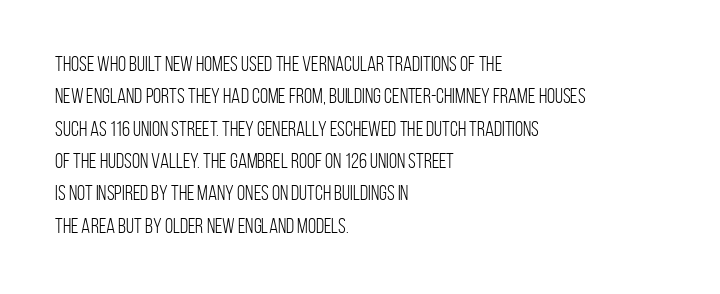
{"italic": "no", "bold": "no", "underline": "no", "align": "left", "line_spacing": "normal", "line_spacing_ratio": 1.54, "letter_spacing": "normal", "letter_spacing_em": 0.0, "glyph_px": 21}
